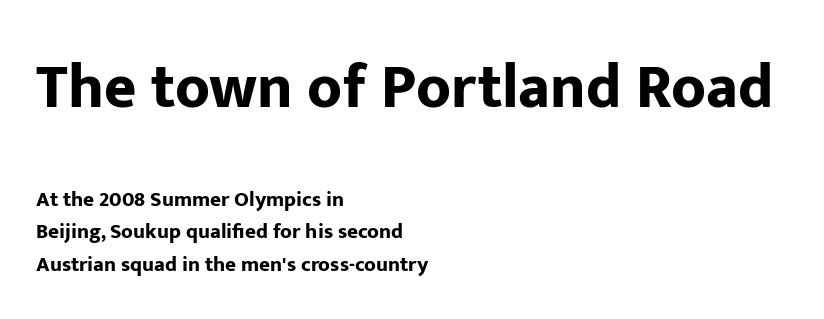
The image shows 62 px bold sans-serif type, upright; set left-aligned, normal line spacing (1.55x), normal letter spacing, not underlined; the first (top) block is 2.95x larger; low stroke contrast and a medium x-height.
